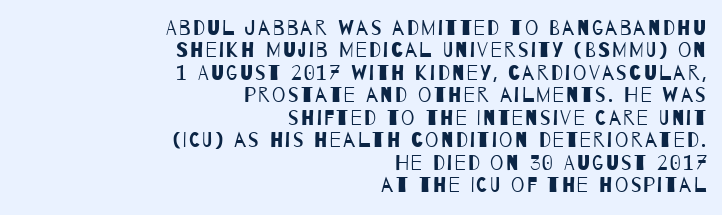
Q: Is the text bold? A: No.
Q: Is the text underlined? A: No.
Q: How is the paragraph aligned? A: Right-aligned.
Q: Is the spacing between lines tight, normal or loose? A: Tight.
